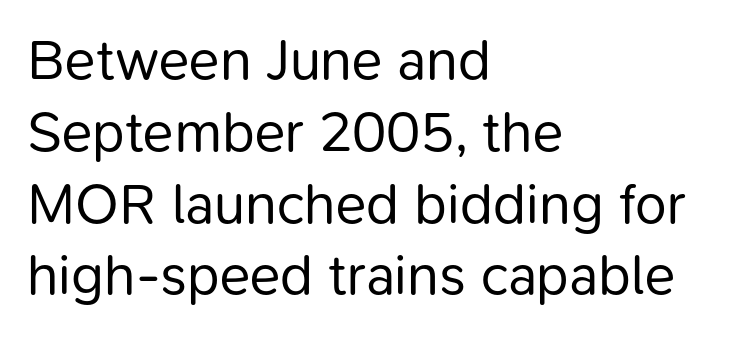
{"serif": "no", "italic": "no", "bold": "no", "weight": "regular", "width": "normal", "stroke_contrast": "low", "x_height": "medium", "monospaced": "no", "underline": "no", "align": "left", "line_spacing": "normal", "line_spacing_ratio": 1.26, "letter_spacing": "normal", "letter_spacing_em": 0.0, "glyph_px": 57}
